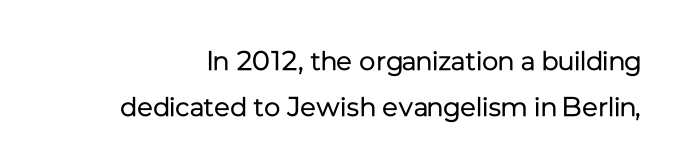
{"italic": "no", "bold": "no", "underline": "no", "line_spacing_ratio": 1.72, "letter_spacing": "normal", "letter_spacing_em": 0.0, "glyph_px": 27}
